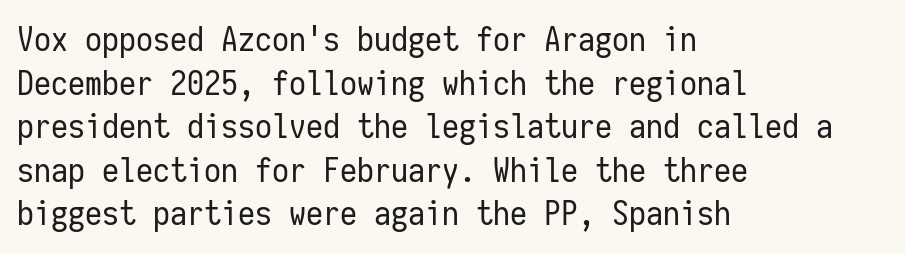
{"serif": "no", "italic": "no", "bold": "no", "weight": "regular", "width": "condensed", "stroke_contrast": "low", "x_height": "medium", "monospaced": "yes", "underline": "no", "align": "left", "line_spacing": "normal", "line_spacing_ratio": 1.28, "letter_spacing": "normal", "letter_spacing_em": 0.0, "glyph_px": 34}
